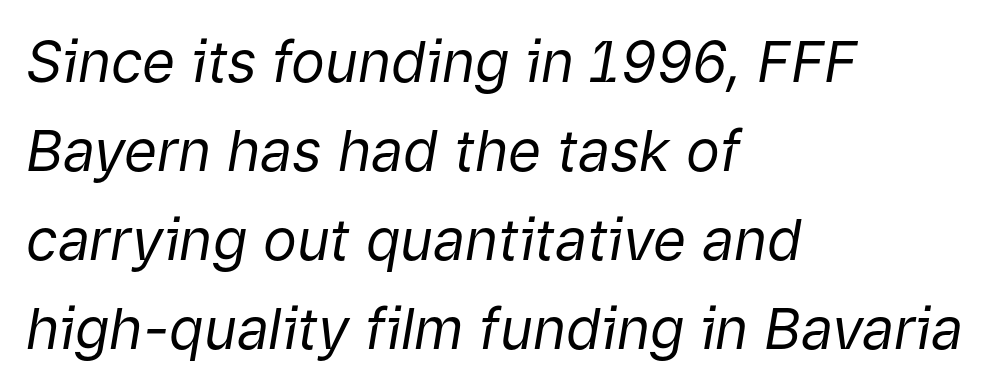
The image shows 57 px regular-weight type, italic (leaning right); set left-aligned, normal line spacing (1.56x), normal letter spacing, not underlined; low stroke contrast and a medium x-height.
